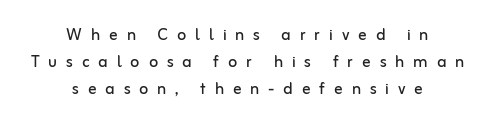
The image shows 21 px text type, upright; set centered, normal line spacing (1.28x), unusually wide letter spacing (+0.42 em), not underlined.
